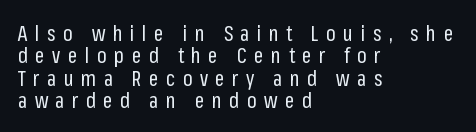
The image shows 21 px text type, upright; set left-aligned, tight line spacing (1.06x), unusually wide letter spacing (+0.35 em), not underlined.
